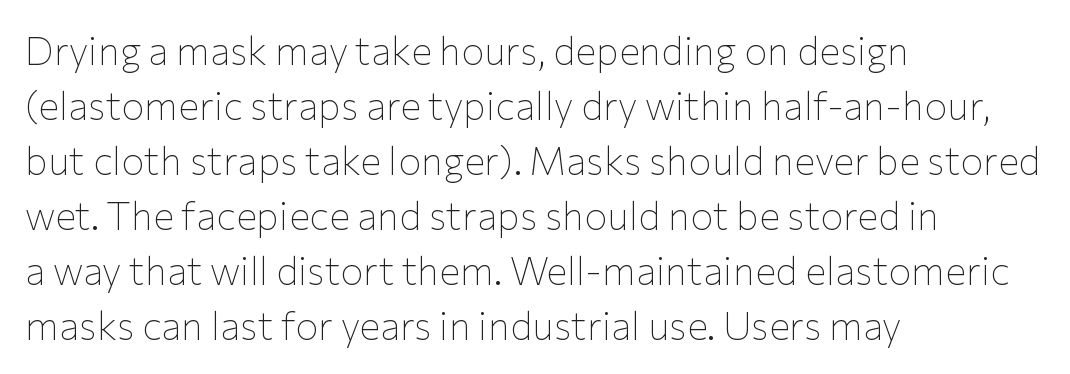
The image shows 39 px thin sans-serif type, upright; set left-aligned, normal line spacing (1.41x), normal letter spacing, not underlined; low stroke contrast and a medium x-height.
